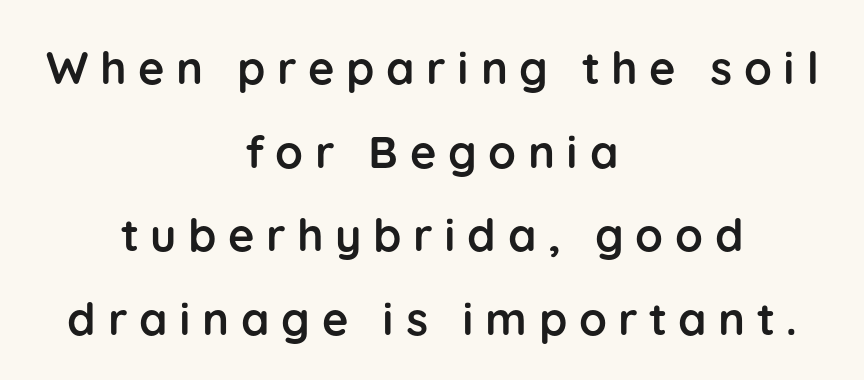
Q: Is the text bold? A: Yes.
Q: Is the text italic (slanted)? A: No, it is upright.
Q: Is the typeface a serif or a sans-serif typeface? A: Sans-serif.
Q: Is the text underlined? A: No.
Q: How is the paragraph aligned? A: Centered.
Q: Is the spacing between letters normal or unusually wide? A: Unusually wide.
Q: Width (condensed, normal, or wide)? A: Normal.
Q: Stroke contrast? A: Low.
Q: x-height? A: Medium.
Q: Monospaced? A: No.
